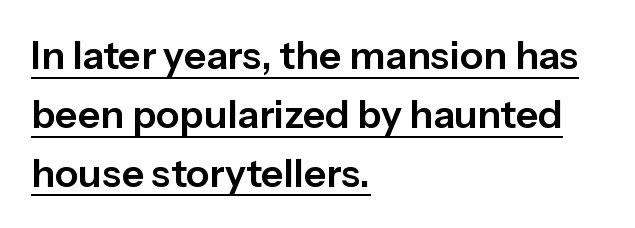
Q: Is the text italic (slanted)? A: No, it is upright.
Q: Is the typeface a serif or a sans-serif typeface? A: Sans-serif.
Q: Is the text underlined? A: Yes.
Q: How is the paragraph aligned? A: Left-aligned.
Q: Is the spacing between letters normal or unusually wide? A: Normal.
Q: Is the spacing between lines tight, normal or loose? A: Normal.
Q: Width (condensed, normal, or wide)? A: Normal.
Q: Stroke contrast? A: Low.
Q: x-height? A: Medium.
Q: Monospaced? A: No.
